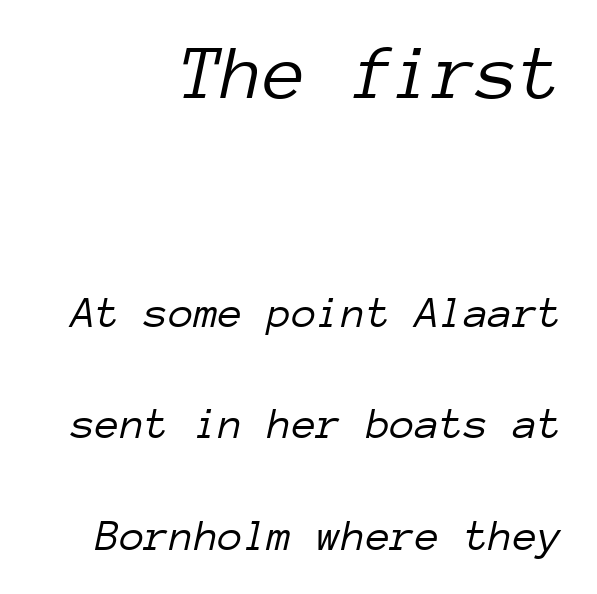
{"italic": "yes", "lean": "right", "slant_degrees": 12, "bold": "no", "weight": "light", "width": "normal", "stroke_contrast": "low", "x_height": "medium", "monospaced": "yes", "underline": "no", "align": "right", "line_spacing": "loose", "line_spacing_ratio": 2.48, "letter_spacing": "normal", "letter_spacing_em": 0.0, "larger_block": "first", "size_ratio": 1.73, "glyph_px": 78}
